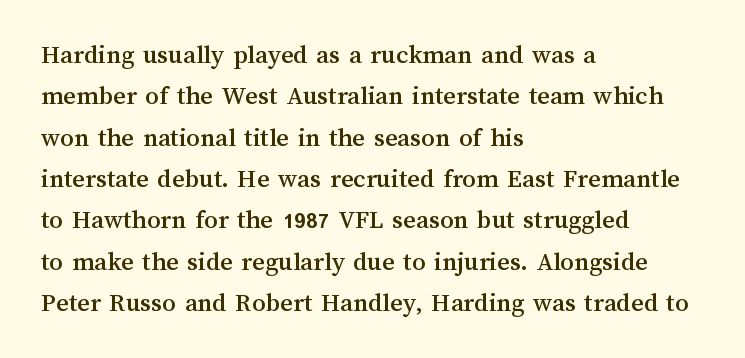
Successive baselines arrive at the customary interval. Short and long lines alike share a common starting point at left. Italic: no, the glyphs are upright roman. Short note: letters normally spaced. Quick note: underline off.
